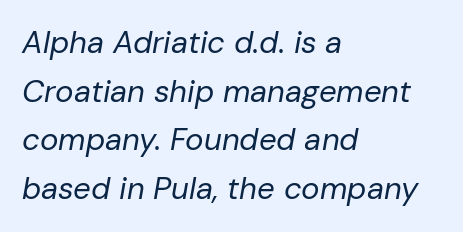
Q: Is the text bold? A: No.
Q: Is the text italic (slanted)? A: Yes, it leans right by about 10 degrees.
Q: Is the text underlined? A: No.
Q: How is the paragraph aligned? A: Left-aligned.
Q: Is the spacing between letters normal or unusually wide? A: Normal.
Q: Is the spacing between lines tight, normal or loose? A: Normal.
Q: Width (condensed, normal, or wide)? A: Normal.
Q: Stroke contrast? A: Low.
Q: x-height? A: Medium.
Q: Monospaced? A: No.
